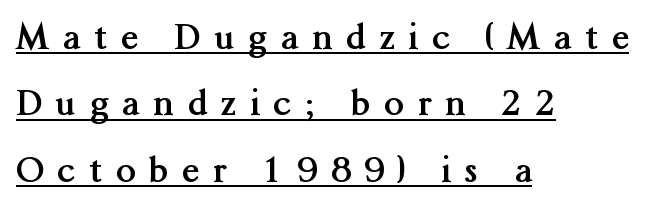
{"serif": "yes", "italic": "no", "bold": "yes", "weight": "semibold", "width": "normal", "stroke_contrast": "medium", "x_height": "medium", "monospaced": "no", "underline": "yes", "align": "left", "line_spacing": "loose", "line_spacing_ratio": 1.9, "letter_spacing": "wide", "letter_spacing_em": 0.4, "glyph_px": 35}
